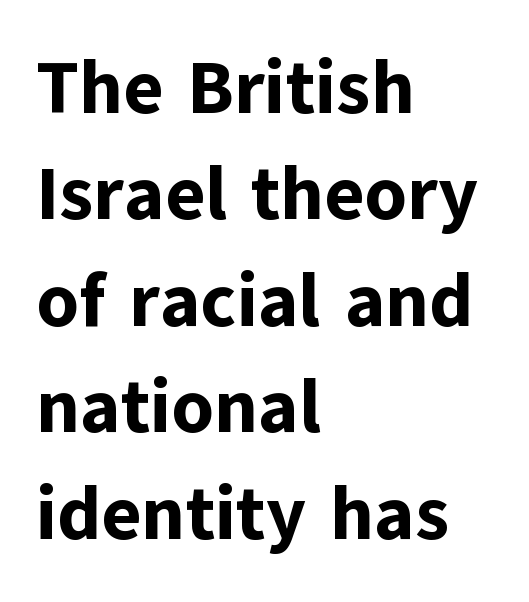
{"serif": "no", "italic": "no", "bold": "yes", "weight": "bold", "width": "normal", "stroke_contrast": "low", "x_height": "medium", "monospaced": "no", "underline": "no", "align": "left", "line_spacing": "normal", "line_spacing_ratio": 1.42, "letter_spacing": "normal", "letter_spacing_em": 0.0, "glyph_px": 75}
